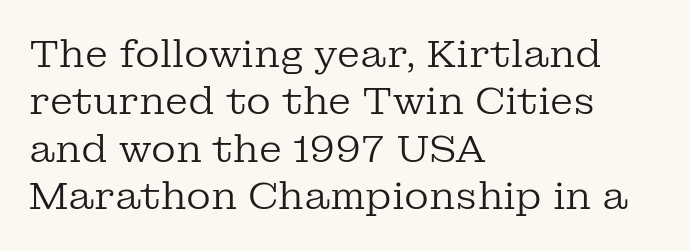
Is the block centered? No — it sits flush against the left margin. Each word holds together tightly as a unit, with standard inter-letter gaps. Italic? Not at all — the glyphs are vertical. This sample has the flowing, uneven cadence of proportional lettering.
